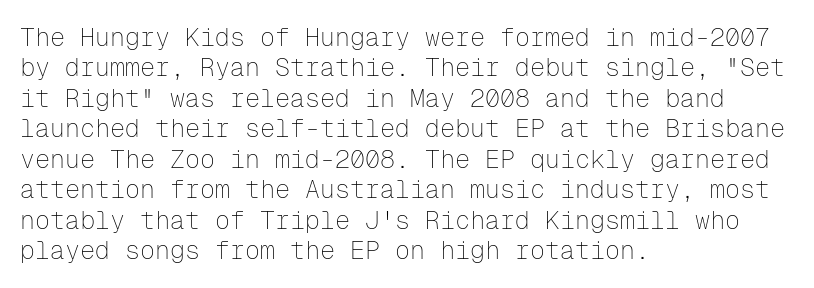
{"italic": "no", "bold": "no", "underline": "no", "align": "left", "line_spacing_ratio": 1.22, "letter_spacing": "normal", "letter_spacing_em": 0.0, "glyph_px": 25}
